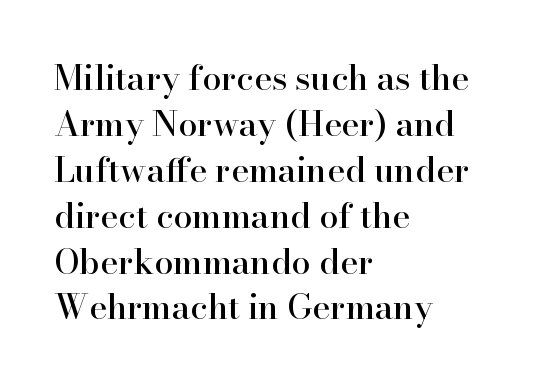
Glance below the letters and you will spot only blank space. This sample keeps an unexceptional amount of space between lines. Ordinary non-slanted type is in use. The horizontal fit of the characters is conventional and even. In terms of letterform style, serifs are clearly present. Proportional: the letters do not fall into vertical columns.
